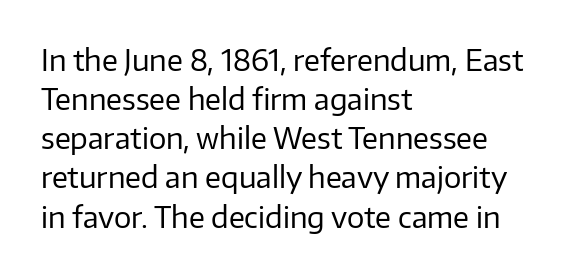
The image shows 29 px regular-weight sans-serif type, upright; set left-aligned, normal line spacing (1.35x), normal letter spacing, not underlined; low stroke contrast and a medium x-height.
